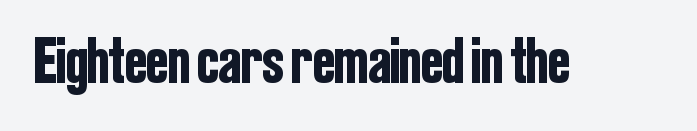
{"serif": "no", "italic": "no", "width": "condensed", "stroke_contrast": "low", "x_height": "medium", "monospaced": "no", "underline": "no", "letter_spacing": "normal", "letter_spacing_em": 0.0, "glyph_px": 65}
